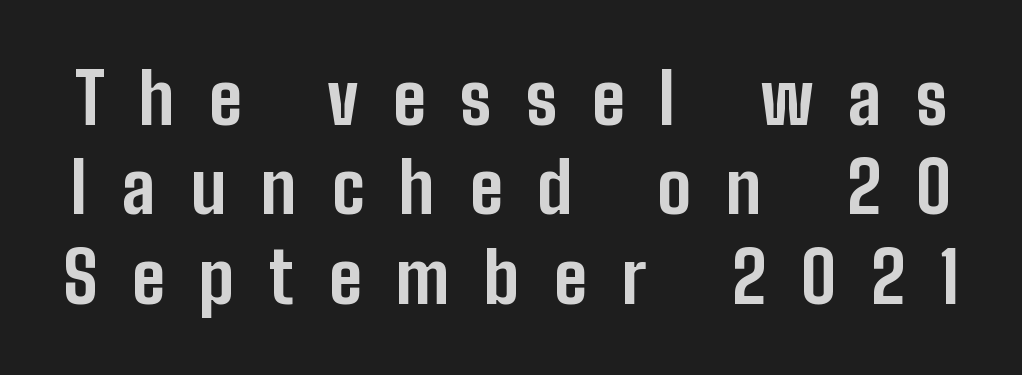
Q: Is the text bold? A: Yes.
Q: Is the text italic (slanted)? A: No, it is upright.
Q: Is the typeface a serif or a sans-serif typeface? A: Sans-serif.
Q: Is the text underlined? A: No.
Q: Is the spacing between letters normal or unusually wide? A: Unusually wide.
Q: Is the spacing between lines tight, normal or loose? A: Normal.
Q: Width (condensed, normal, or wide)? A: Condensed.
Q: Stroke contrast? A: Low.
Q: x-height? A: Medium.
Q: Monospaced? A: No.
